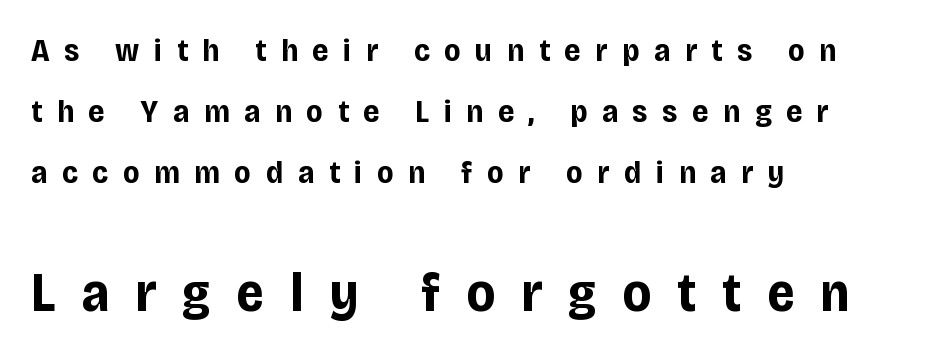
Typesetter's note: full bold, strokes at maximum text heaviness. Serif or sans? Sans — the stroke terminals are bare. Letter spacing: wide. A typesetter would call this leading open, well beyond the default.
